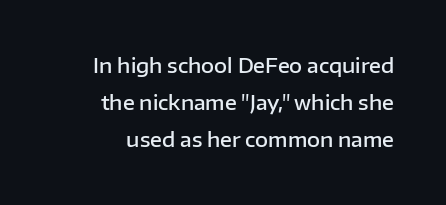
Q: Is the text bold? A: Semi-bold.
Q: Is the text italic (slanted)? A: No, it is upright.
Q: Is the text underlined? A: No.
Q: Is the spacing between letters normal or unusually wide? A: Normal.
